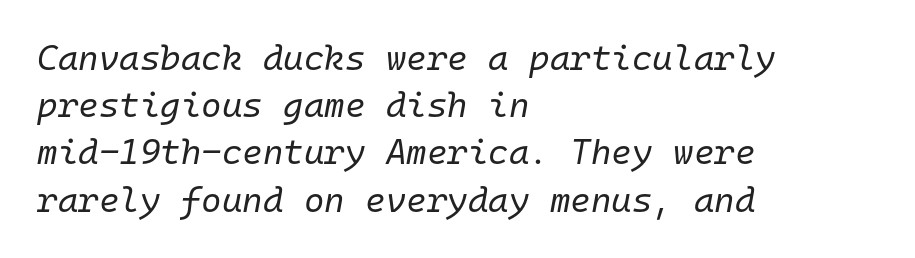
{"italic": "yes", "lean": "right", "slant_degrees": 10, "bold": "no", "weight": "regular", "width": "normal", "stroke_contrast": "low", "x_height": "medium", "monospaced": "yes", "underline": "no", "align": "left", "line_spacing": "normal", "line_spacing_ratio": 1.35, "letter_spacing": "normal", "letter_spacing_em": 0.0, "glyph_px": 35}
